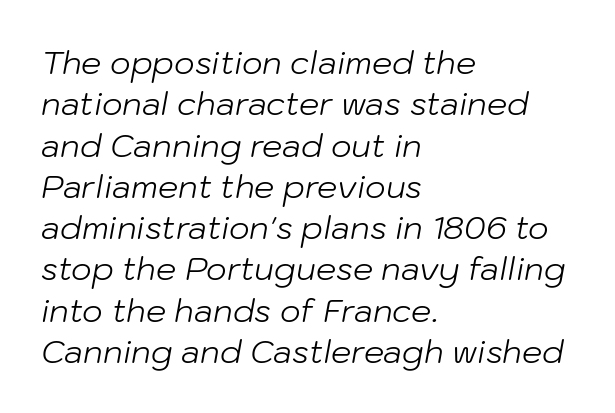
{"italic": "yes", "lean": "right", "slant_degrees": 10, "bold": "no", "weight": "light", "width": "normal", "stroke_contrast": "low", "x_height": "medium", "monospaced": "no", "underline": "no", "align": "left", "line_spacing": "normal", "line_spacing_ratio": 1.29, "letter_spacing": "normal", "letter_spacing_em": 0.0, "glyph_px": 32}
